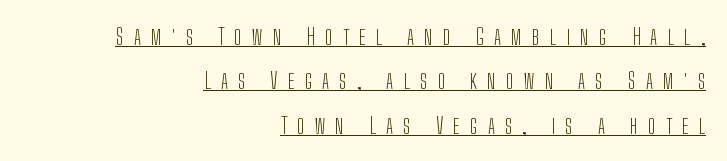
The image shows 23 px text type, upright; set right-aligned, loose line spacing (1.93x), unusually wide letter spacing (+0.44 em), underlined.
